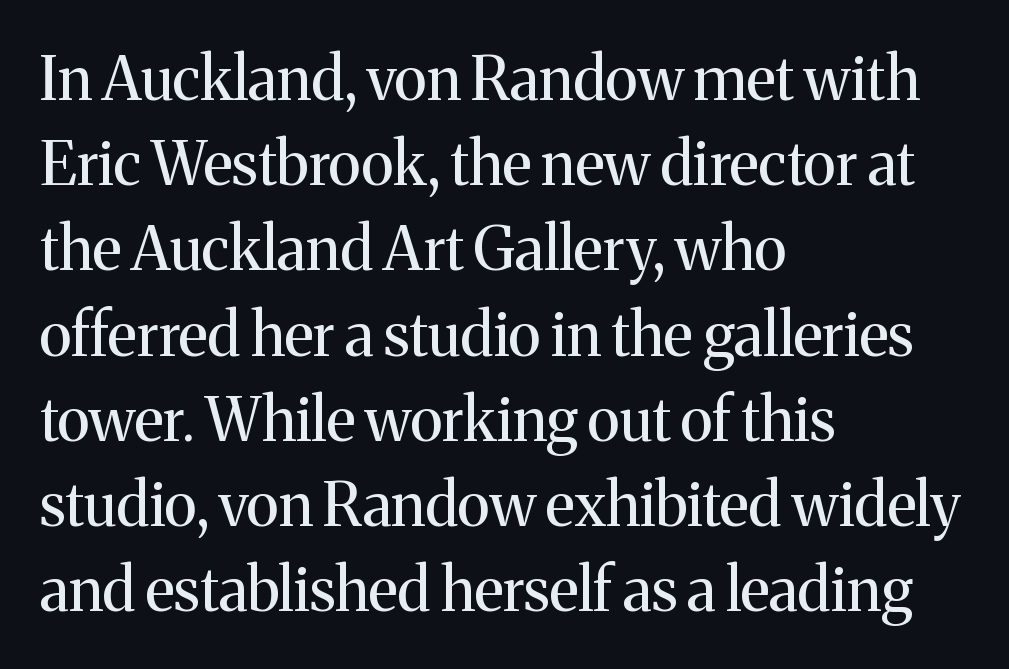
{"serif": "yes", "italic": "no", "bold": "no", "weight": "regular", "width": "normal", "stroke_contrast": "medium", "x_height": "medium", "monospaced": "no", "underline": "no", "align": "left", "line_spacing": "normal", "line_spacing_ratio": 1.42, "letter_spacing": "normal", "letter_spacing_em": 0.0, "glyph_px": 60}
